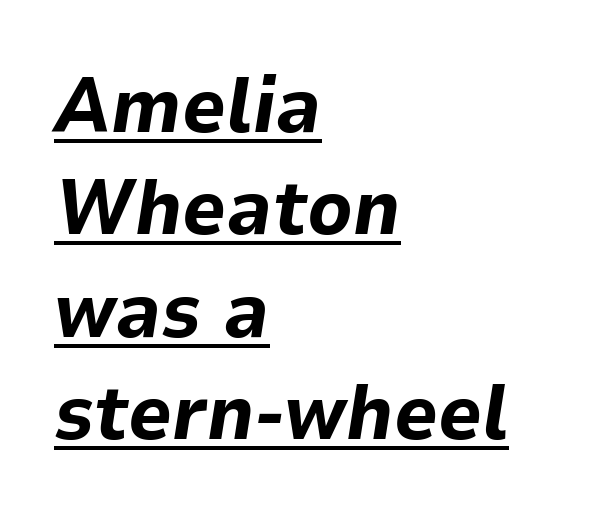
Q: Is the text bold? A: Yes.
Q: Is the text italic (slanted)? A: Yes, it leans right by about 9 degrees.
Q: Is the text underlined? A: Yes.
Q: How is the paragraph aligned? A: Left-aligned.
Q: Is the spacing between letters normal or unusually wide? A: Normal.
Q: Is the spacing between lines tight, normal or loose? A: Normal.
Q: Width (condensed, normal, or wide)? A: Normal.
Q: Stroke contrast? A: Low.
Q: x-height? A: Medium.
Q: Monospaced? A: No.
